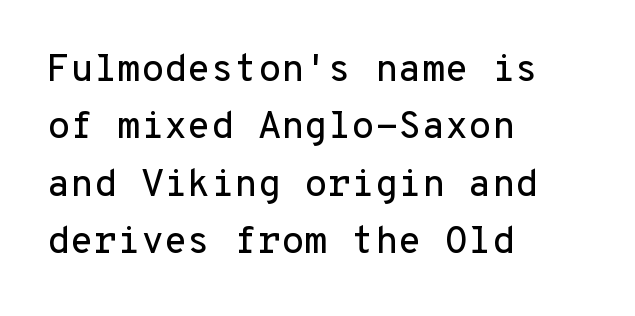
{"serif": "no", "italic": "no", "width": "normal", "stroke_contrast": "low", "x_height": "medium", "monospaced": "yes", "underline": "no", "align": "left", "line_spacing": "normal", "line_spacing_ratio": 1.51, "letter_spacing": "normal", "letter_spacing_em": 0.0, "glyph_px": 38}
